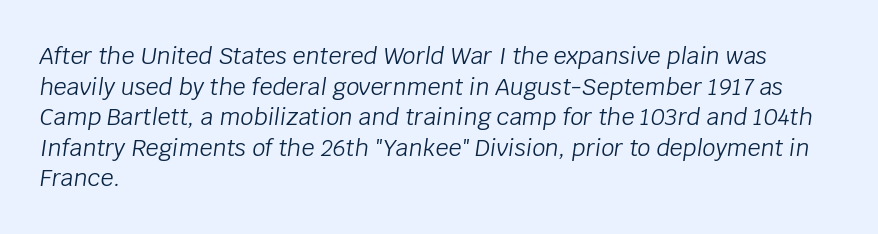
The image shows 23 px text type, italic (leaning right); set left-aligned, normal line spacing (1.33x), normal letter spacing, not underlined.
